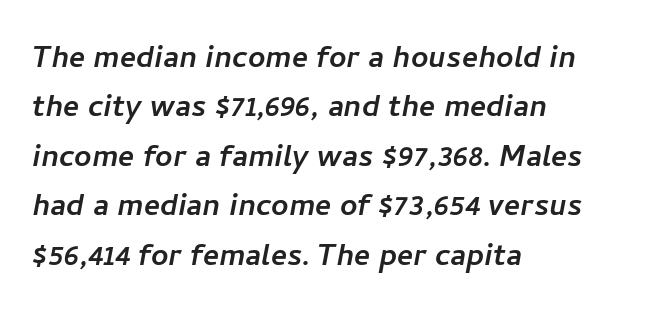
{"serif": "no", "width": "normal", "stroke_contrast": "low", "x_height": "medium", "monospaced": "no", "underline": "no", "align": "left", "line_spacing": "normal", "line_spacing_ratio": 1.3, "letter_spacing": "normal", "letter_spacing_em": 0.0, "glyph_px": 38}
